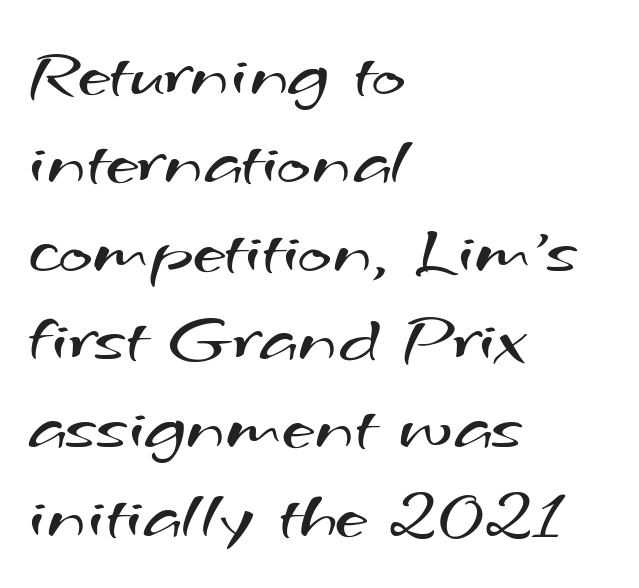
{"serif": "no", "bold": "no", "weight": "regular", "width": "wide", "stroke_contrast": "medium", "x_height": "small", "monospaced": "no", "underline": "no", "align": "left", "line_spacing_ratio": 1.21, "letter_spacing": "normal", "letter_spacing_em": 0.0, "glyph_px": 73}
